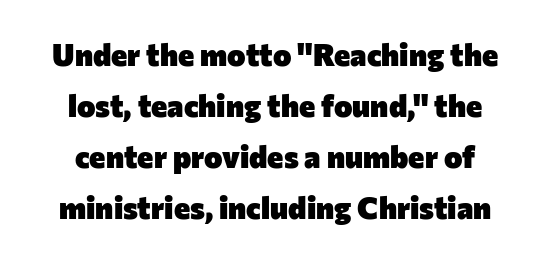
The image shows 31 px heavy sans-serif type, upright; set normal line spacing (1.64x), normal letter spacing, not underlined; low stroke contrast and a medium x-height.
